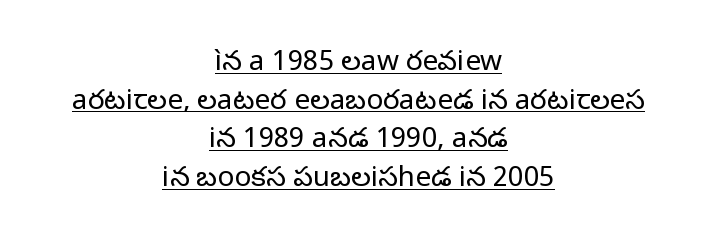
Q: Is the text bold? A: No.
Q: Is the text italic (slanted)? A: No, it is upright.
Q: Is the typeface a serif or a sans-serif typeface? A: Sans-serif.
Q: Is the text underlined? A: Yes.
Q: How is the paragraph aligned? A: Centered.
Q: Is the spacing between letters normal or unusually wide? A: Normal.
Q: Is the spacing between lines tight, normal or loose? A: Normal.
Q: Width (condensed, normal, or wide)? A: Normal.
Q: Stroke contrast? A: Low.
Q: x-height? A: Medium.
Q: Monospaced? A: No.
